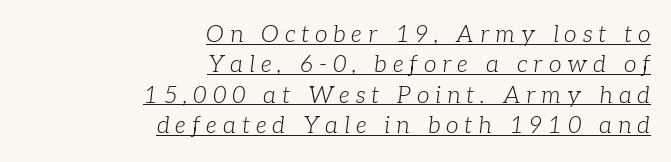
{"italic": "yes", "lean": "right", "slant_degrees": 7, "bold": "no", "underline": "yes", "align": "right", "line_spacing": "normal", "line_spacing_ratio": 1.32, "letter_spacing": "wide", "letter_spacing_em": 0.26, "glyph_px": 23}
